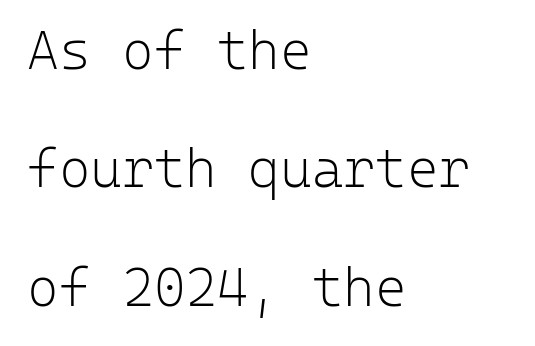
No heavy texture on the line: the type isn't bold. The gap between lines stays unmarked. Vertically, the passage feels expansive, rows floating well apart. Is the block centered? No — it sits flush against the left margin. Think of a typewriter: that constant character pitch is what you see here.
